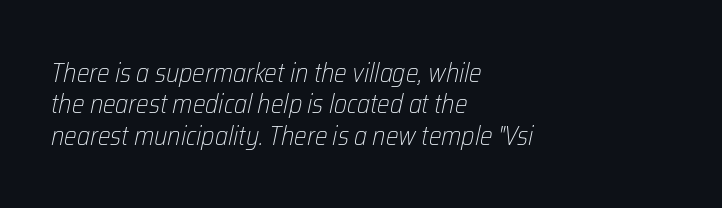
Q: Is the text bold? A: No.
Q: Is the text italic (slanted)? A: Yes, it leans right by about 12 degrees.
Q: Is the text underlined? A: No.
Q: How is the paragraph aligned? A: Left-aligned.
Q: Is the spacing between letters normal or unusually wide? A: Normal.
